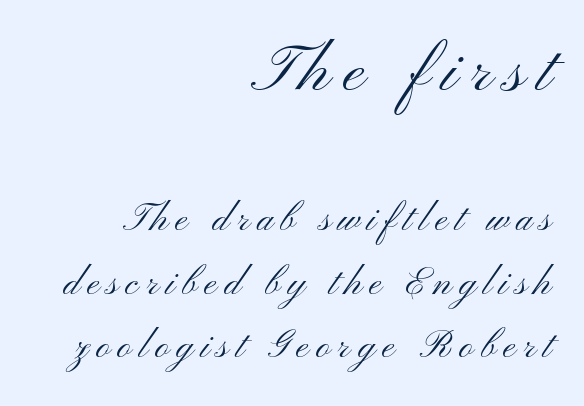
The image shows 66 px light, wide sans-serif type; set right-aligned, normal line spacing (1.68x), unusually wide letter spacing (+0.2 em), not underlined; the first (top) block is 1.74x larger; medium stroke contrast and a small x-height.
